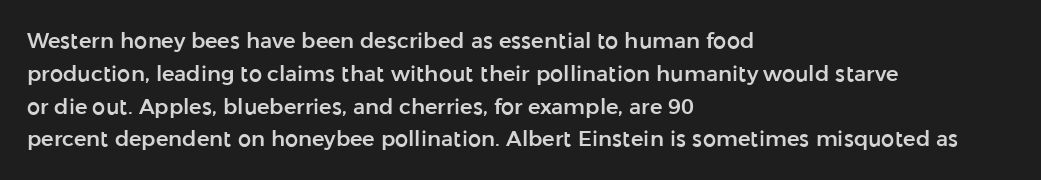
{"italic": "no", "underline": "no", "align": "left", "line_spacing": "normal", "line_spacing_ratio": 1.56, "letter_spacing": "normal", "letter_spacing_em": 0.0, "glyph_px": 21}
